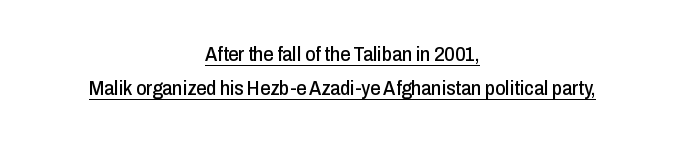
Q: Is the text italic (slanted)? A: No, it is upright.
Q: Is the text underlined? A: Yes.
Q: How is the paragraph aligned? A: Centered.
Q: Is the spacing between letters normal or unusually wide? A: Normal.
Q: Is the spacing between lines tight, normal or loose? A: Normal.
